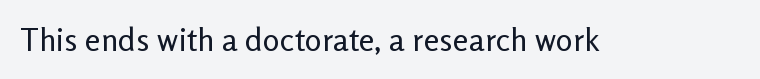
The rendering keeps characters at their native spacing. Each letter's strokes conclude bluntly, with no projecting serifs. Heaviness? Minimal to ordinary, like unemphasized prose. Clear beneath every line of the passage. Character widths vary here, with narrow letters taking less room than wide ones.
